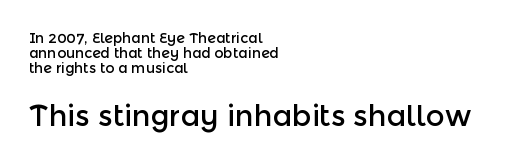
Note: no serifs on the glyphs. Here the glyphs are tracked normally, forming tight word shapes. These lines stack with their left ends in a neat column. Rows of type sit shoulder to shoulder in the vertical direction. Quick note: underline off.
